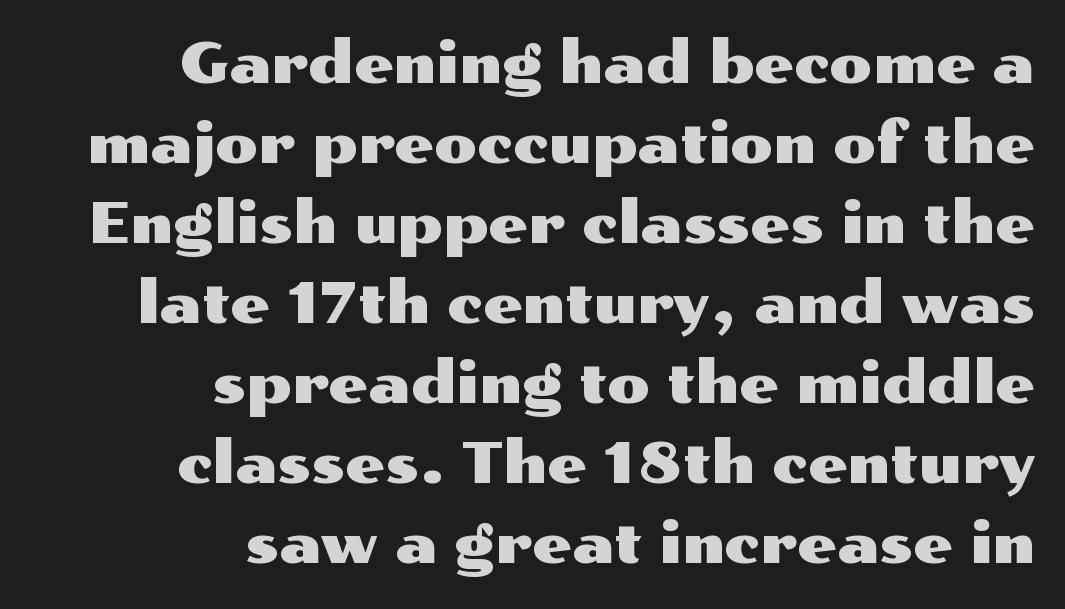
{"serif": "no", "italic": "no", "width": "wide", "stroke_contrast": "medium", "x_height": "medium", "monospaced": "no", "underline": "no", "align": "right", "line_spacing": "normal", "line_spacing_ratio": 1.43, "letter_spacing": "normal", "letter_spacing_em": 0.0, "glyph_px": 56}
